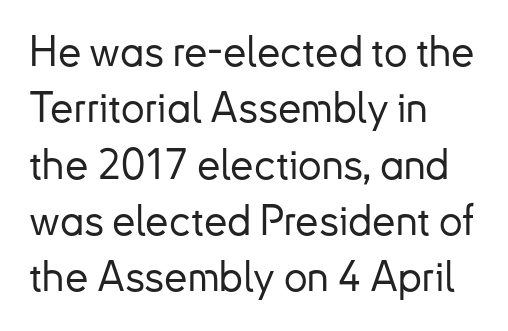
The image shows 42 px sans-serif type, upright; set left-aligned, normal line spacing (1.34x), normal letter spacing, not underlined; low stroke contrast and a small x-height.
